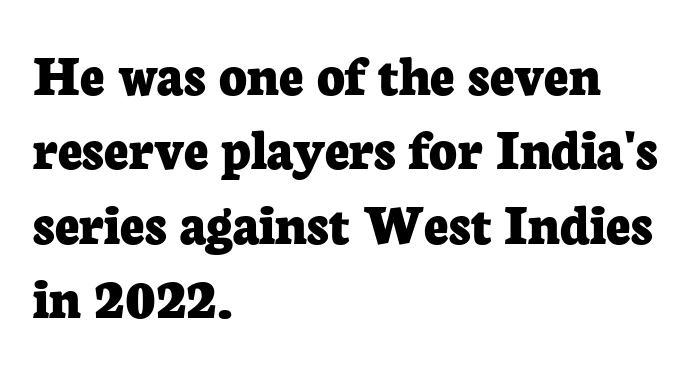
{"serif": "yes", "italic": "no", "bold": "yes", "weight": "bold", "width": "normal", "stroke_contrast": "low", "x_height": "medium", "monospaced": "no", "underline": "no", "align": "left", "line_spacing_ratio": 1.24, "letter_spacing": "normal", "letter_spacing_em": 0.0, "glyph_px": 60}
